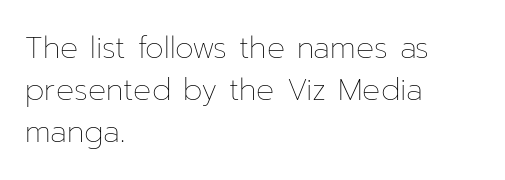
{"italic": "no", "bold": "no", "weight": "thin", "width": "normal", "stroke_contrast": "low", "x_height": "medium", "monospaced": "no", "underline": "no", "align": "left", "line_spacing": "normal", "line_spacing_ratio": 1.4, "letter_spacing": "normal", "letter_spacing_em": 0.0, "glyph_px": 30}
